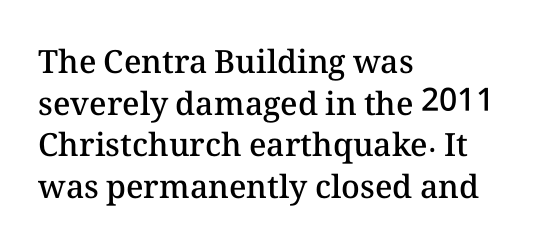
{"italic": "no", "bold": "semi", "weight": "semibold", "width": "normal", "stroke_contrast": "medium", "x_height": "medium", "monospaced": "no", "underline": "no", "align": "left", "line_spacing": "normal", "line_spacing_ratio": 1.3, "letter_spacing": "normal", "letter_spacing_em": 0.0, "glyph_px": 32}
